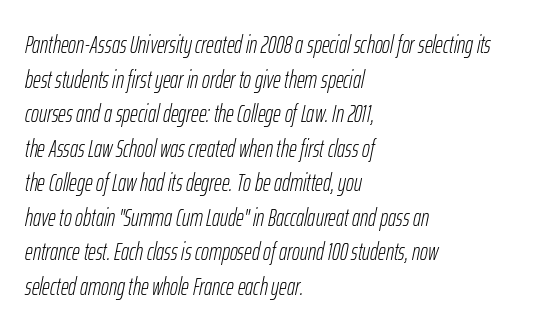
Q: Is the text bold? A: No.
Q: Is the text italic (slanted)? A: Yes, it leans right by about 12 degrees.
Q: Is the text underlined? A: No.
Q: How is the paragraph aligned? A: Left-aligned.
Q: Is the spacing between letters normal or unusually wide? A: Normal.
Q: Is the spacing between lines tight, normal or loose? A: Normal.
